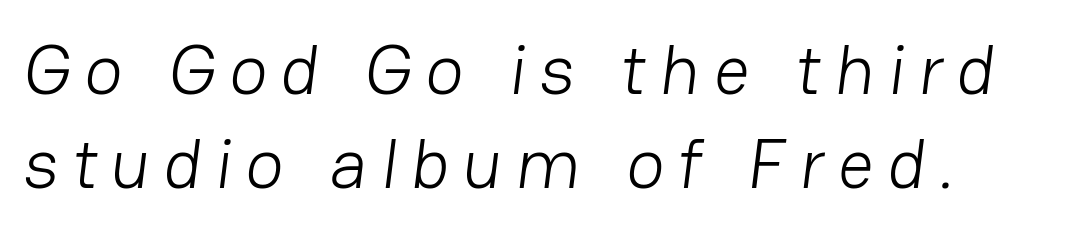
Character widths vary here, with narrow letters taking less room than wide ones. Nothing sits at the stroke ends, so this counts as sans-serif. Check the space under the baseline: it is left empty. These lines sit exactly where default settings would place them. Stroke thickness stays within the range of a standard reading face or lighter.
